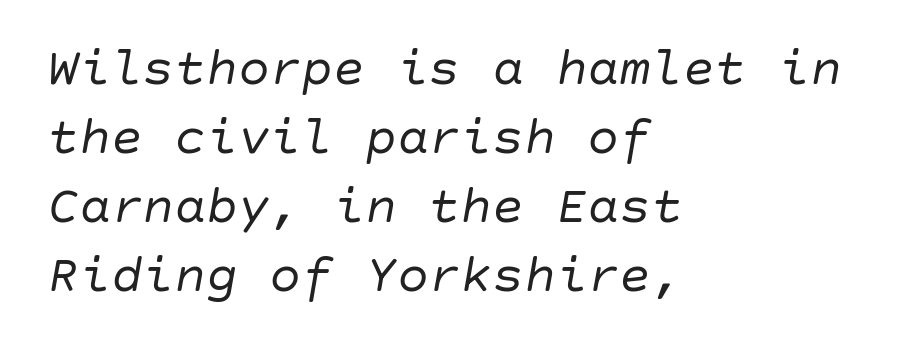
{"italic": "yes", "lean": "right", "slant_degrees": 10, "bold": "no", "weight": "regular", "width": "normal", "stroke_contrast": "low", "x_height": "large", "underline": "no", "align": "left", "line_spacing": "normal", "line_spacing_ratio": 1.3, "letter_spacing": "normal", "letter_spacing_em": 0.0, "glyph_px": 53}
